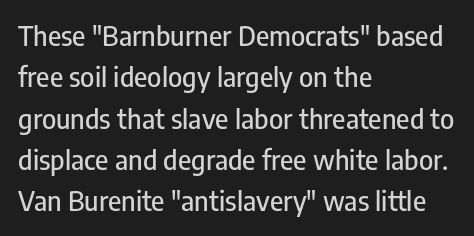
The image shows 27 px text type, upright; set left-aligned, normal line spacing (1.53x), normal letter spacing, not underlined.
